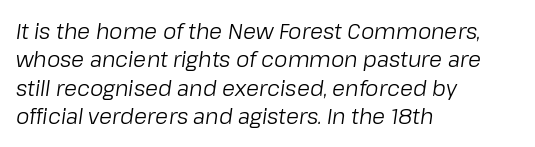
Q: Is the text bold? A: No.
Q: Is the text italic (slanted)? A: Yes, it leans right by about 8 degrees.
Q: Is the text underlined? A: No.
Q: How is the paragraph aligned? A: Left-aligned.
Q: Is the spacing between letters normal or unusually wide? A: Normal.
Q: Is the spacing between lines tight, normal or loose? A: Normal.
